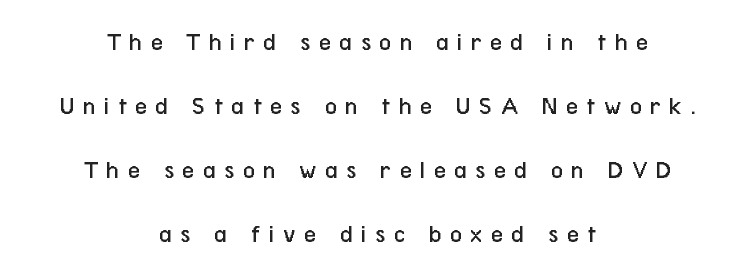
A typesetter would call this leading open, well beyond the default. No extra ink here — the face is not bold. Words appear elongated and porous because spacing is wide. The passage shown is not underscored anywhere.
